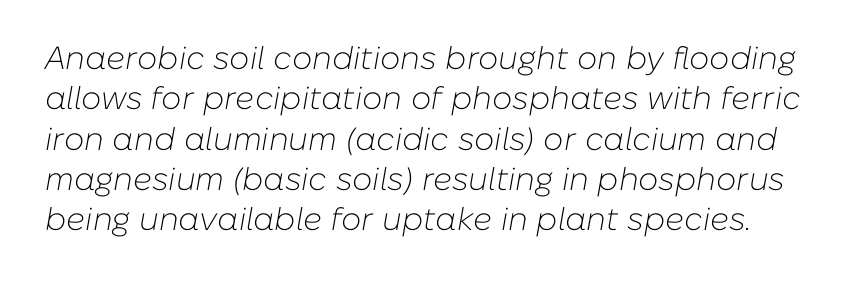
The image shows 32 px light type, italic (leaning right); set normal line spacing (1.26x), normal letter spacing, not underlined; low stroke contrast and a medium x-height.
